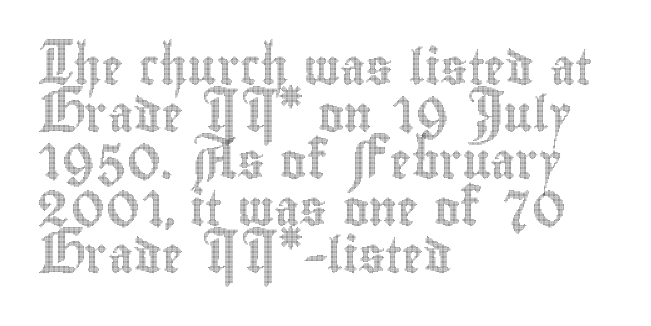
Q: Is the text italic (slanted)? A: No, it is upright.
Q: Is the text underlined? A: No.
Q: How is the paragraph aligned? A: Left-aligned.
Q: Is the spacing between letters normal or unusually wide? A: Normal.
Q: Is the spacing between lines tight, normal or loose? A: Normal.
Q: Width (condensed, normal, or wide)? A: Condensed.
Q: x-height? A: Small.
Q: Monospaced? A: No.
